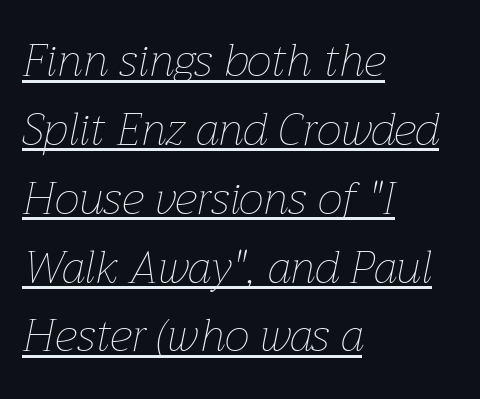
Q: Is the text bold? A: No.
Q: Is the text italic (slanted)? A: Yes, it leans right by about 12 degrees.
Q: Is the text underlined? A: Yes.
Q: How is the paragraph aligned? A: Left-aligned.
Q: Is the spacing between letters normal or unusually wide? A: Normal.
Q: Is the spacing between lines tight, normal or loose? A: Normal.
Q: Width (condensed, normal, or wide)? A: Normal.
Q: Stroke contrast? A: Low.
Q: x-height? A: Medium.
Q: Monospaced? A: No.
